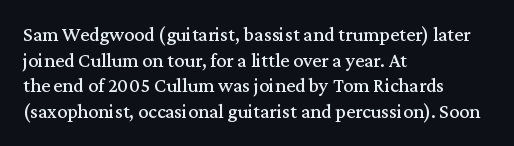
Nobody drew a line under any word here. Italic? Not at all — the glyphs are vertical. The rendering uses a moderate line-height, typical for paragraphs. You could call the tracking neutral — neither tight nor loose. This sample is left-justified, so line endings fall wherever the words run out.
